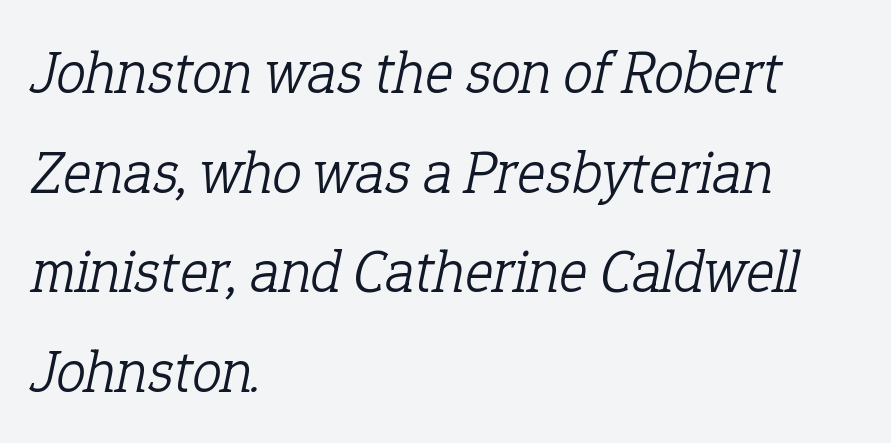
The face used here is rendered with its standard letterfit. The weight tops out at a normal text grade. These lines are rendered in a variable-pitch font. No word sits above an underline. In terms of letterform style, serifs are clearly present.
